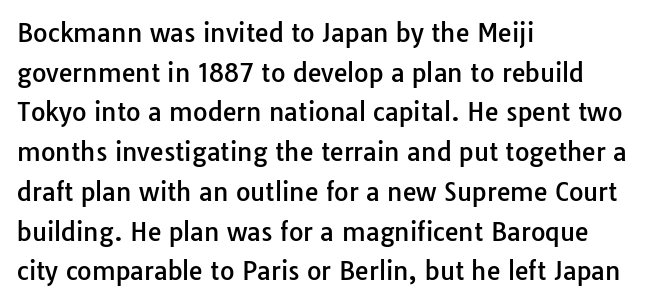
Words appear dense and cohesive because spacing is normal. Italic? Not at all — the glyphs are vertical. Horizontally, the lines are justified to the leading edge only. Leading matches the norm, producing a regular column. Each row of text sits above clean, open space.
